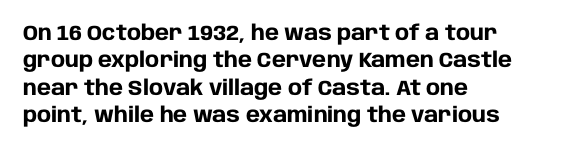
{"italic": "no", "bold": "yes", "underline": "no", "align": "left", "line_spacing": "normal", "line_spacing_ratio": 1.3, "letter_spacing": "normal", "letter_spacing_em": 0.0, "glyph_px": 21}
